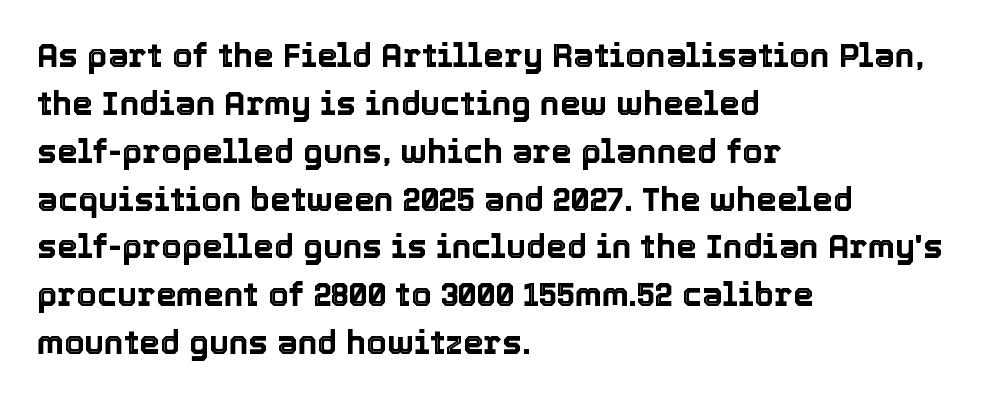
The image shows 33 px text type, upright; set left-aligned, normal line spacing (1.45x), normal letter spacing, not underlined; a medium x-height.
